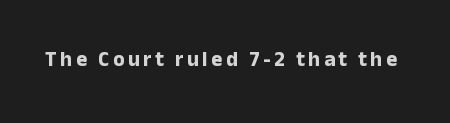
Pretty heavy lettering here — definitely bold. The passage shown is not underscored anywhere. Do the letters lean? They stand straight.
